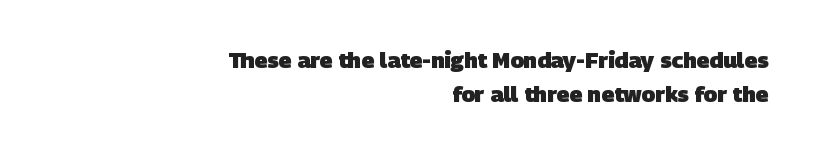
The image shows 22 px bold type; set right-aligned, normal line spacing (1.55x), normal letter spacing, not underlined.
